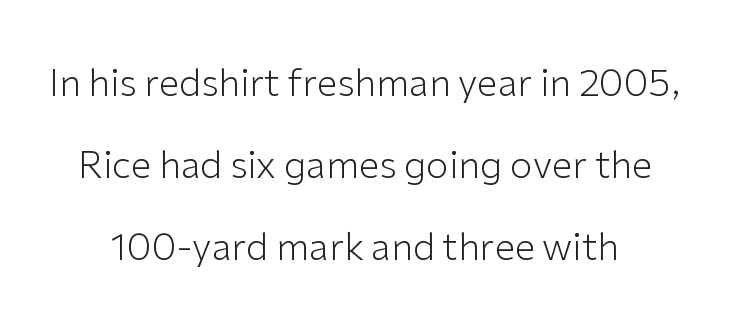
Q: Is the text bold? A: No.
Q: Is the text italic (slanted)? A: No, it is upright.
Q: Is the typeface a serif or a sans-serif typeface? A: Sans-serif.
Q: Is the text underlined? A: No.
Q: How is the paragraph aligned? A: Centered.
Q: Is the spacing between letters normal or unusually wide? A: Normal.
Q: Is the spacing between lines tight, normal or loose? A: Loose.
Q: Width (condensed, normal, or wide)? A: Normal.
Q: Stroke contrast? A: Low.
Q: x-height? A: Medium.
Q: Monospaced? A: No.
